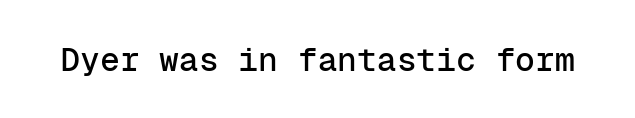
{"serif": "no", "italic": "no", "width": "normal", "stroke_contrast": "low", "x_height": "medium", "monospaced": "yes", "underline": "no", "letter_spacing": "normal", "letter_spacing_em": 0.0, "glyph_px": 33}
